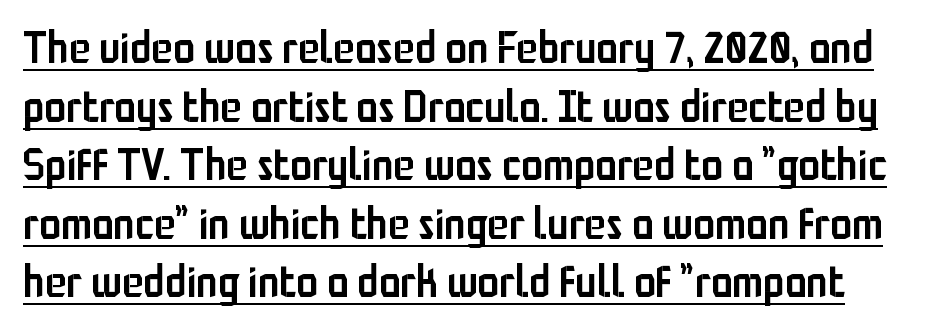
{"serif": "no", "italic": "no", "bold": "semi", "weight": "semibold", "width": "condensed", "stroke_contrast": "low", "x_height": "medium", "monospaced": "no", "underline": "yes", "line_spacing": "normal", "line_spacing_ratio": 1.33, "letter_spacing": "normal", "letter_spacing_em": 0.0, "glyph_px": 44}
